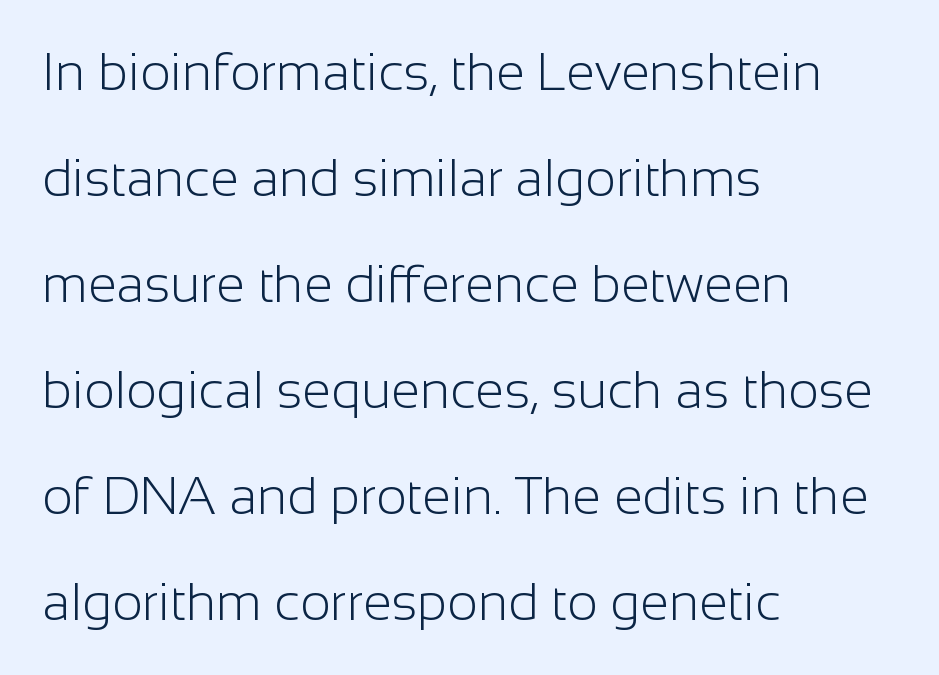
Q: Is the text bold? A: No.
Q: Is the text italic (slanted)? A: No, it is upright.
Q: Is the typeface a serif or a sans-serif typeface? A: Sans-serif.
Q: Is the text underlined? A: No.
Q: How is the paragraph aligned? A: Left-aligned.
Q: Is the spacing between letters normal or unusually wide? A: Normal.
Q: Is the spacing between lines tight, normal or loose? A: Loose.
Q: Width (condensed, normal, or wide)? A: Normal.
Q: Stroke contrast? A: Low.
Q: x-height? A: Medium.
Q: Monospaced? A: No.
